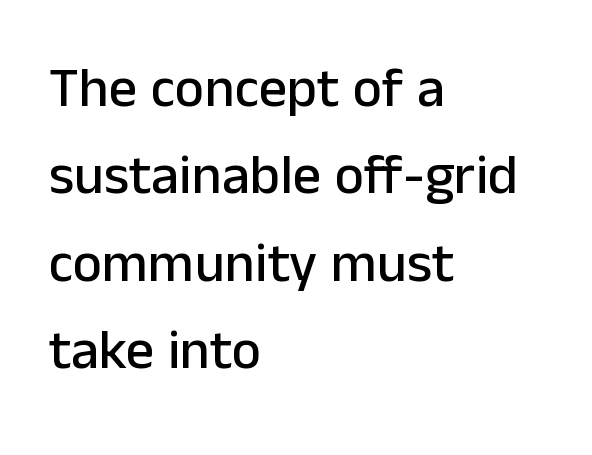
Q: Is the text italic (slanted)? A: No, it is upright.
Q: Is the typeface a serif or a sans-serif typeface? A: Sans-serif.
Q: Is the text underlined? A: No.
Q: How is the paragraph aligned? A: Left-aligned.
Q: Is the spacing between letters normal or unusually wide? A: Normal.
Q: Is the spacing between lines tight, normal or loose? A: Normal.
Q: Width (condensed, normal, or wide)? A: Normal.
Q: Stroke contrast? A: Low.
Q: x-height? A: Medium.
Q: Monospaced? A: No.
